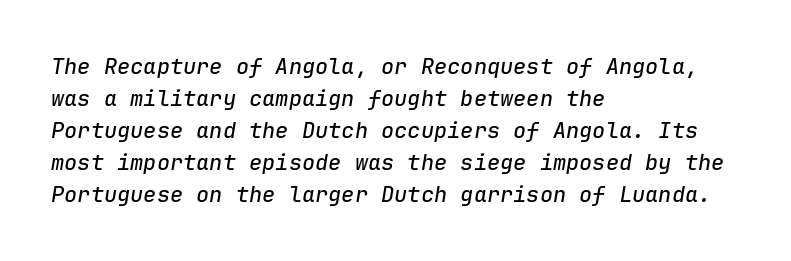
{"italic": "yes", "lean": "right", "slant_degrees": 9, "underline": "no", "align": "left", "line_spacing": "normal", "line_spacing_ratio": 1.46, "letter_spacing": "normal", "letter_spacing_em": 0.0, "glyph_px": 22}
